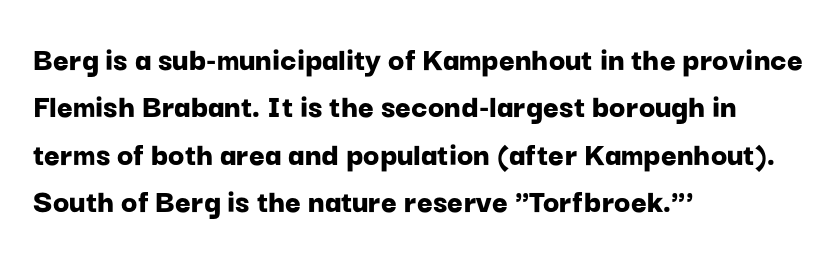
{"serif": "no", "italic": "no", "bold": "yes", "weight": "bold", "width": "normal", "stroke_contrast": "low", "x_height": "medium", "monospaced": "no", "underline": "no", "align": "left", "line_spacing": "normal", "line_spacing_ratio": 1.39, "letter_spacing": "normal", "letter_spacing_em": 0.0, "glyph_px": 34}
